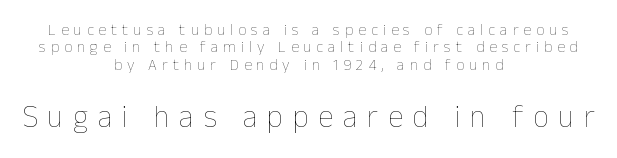
Q: Is the text bold? A: No.
Q: Is the text italic (slanted)? A: No, it is upright.
Q: Is the text underlined? A: No.
Q: How is the paragraph aligned? A: Centered.
Q: Is the spacing between letters normal or unusually wide? A: Unusually wide.
Q: Is the spacing between lines tight, normal or loose? A: Tight.
Q: Which block of text is set in a larger size, the first (top) or the second (bottom)? A: The second (bottom) one.
Q: Width (condensed, normal, or wide)? A: Normal.
Q: Stroke contrast? A: Low.
Q: x-height? A: Medium.
Q: Monospaced? A: No.
